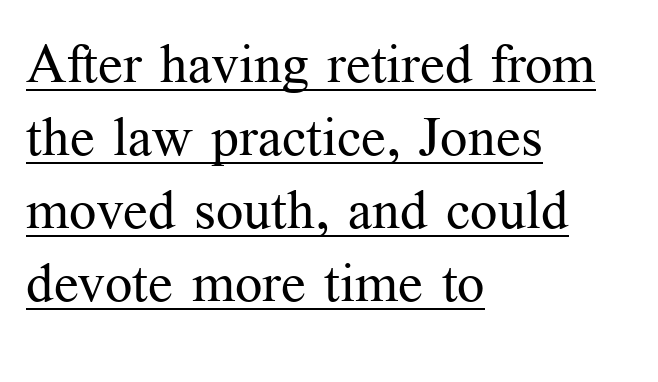
The image shows 54 px regular-weight serif type, upright; set left-aligned, normal line spacing (1.35x), normal letter spacing, underlined; medium stroke contrast and a medium x-height.
